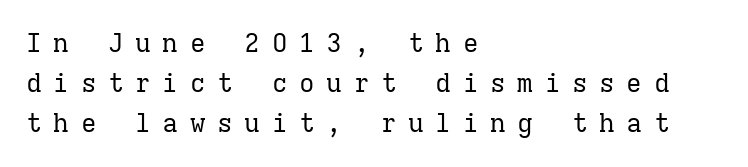
The image shows 26 px text type, upright; set left-aligned, normal line spacing (1.54x), unusually wide letter spacing (+0.45 em), not underlined.
